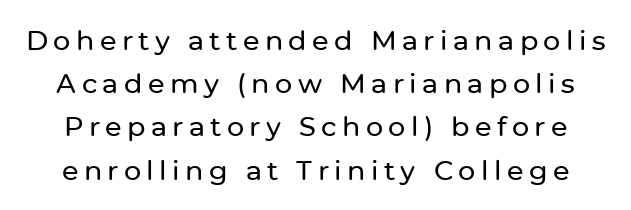
Q: Is the text italic (slanted)? A: No, it is upright.
Q: Is the text underlined? A: No.
Q: Is the spacing between letters normal or unusually wide? A: Unusually wide.
Q: Is the spacing between lines tight, normal or loose? A: Normal.
